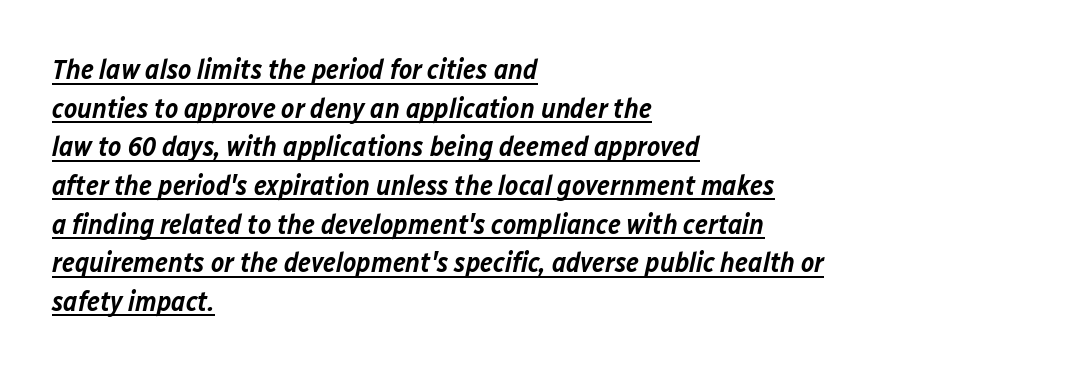
Q: Is the text bold? A: Semi-bold.
Q: Is the text italic (slanted)? A: Yes, it leans right by about 12 degrees.
Q: Is the text underlined? A: Yes.
Q: How is the paragraph aligned? A: Left-aligned.
Q: Is the spacing between letters normal or unusually wide? A: Normal.
Q: Is the spacing between lines tight, normal or loose? A: Normal.
Q: Width (condensed, normal, or wide)? A: Normal.
Q: Stroke contrast? A: Low.
Q: x-height? A: Medium.
Q: Monospaced? A: No.
